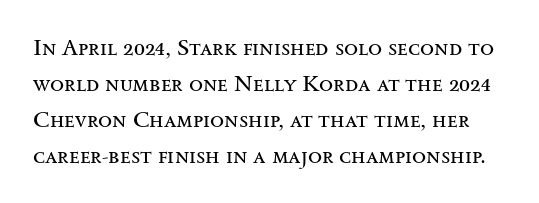
The image shows 23 px text type, upright; set normal line spacing (1.57x), normal letter spacing, not underlined.
